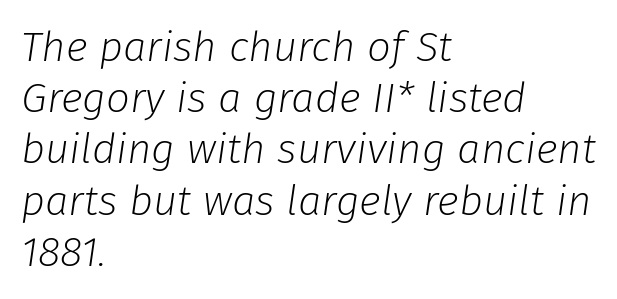
The passage shown is typed in a proportional face where columns would drift. The glyphs look as if they've been sheared to an angle. Underlining? Definitely not there. Standard letterfit; no display-style spreading of the glyphs. The weight would be labelled regular, book, light, or lighter still.
